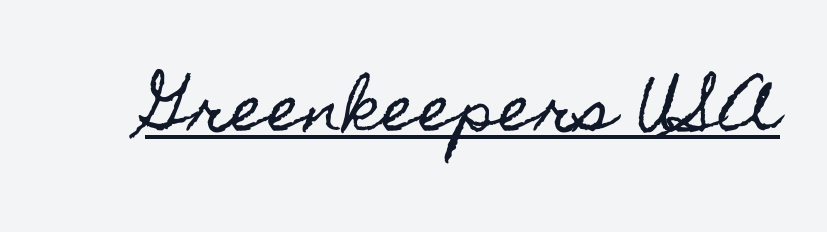
Underlining? Definitely there. Is this a fixed-width face? No — the glyphs have proportional, varying widths. The tracking reads as untouched default to a designer's eye.
